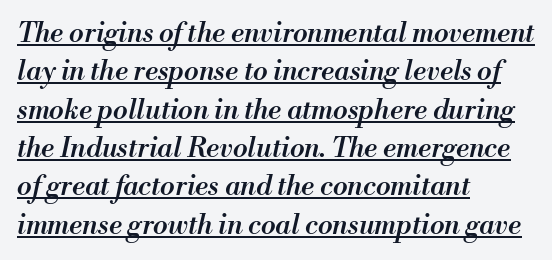
The image shows 27 px text type, italic (leaning right); set left-aligned, normal line spacing (1.42x), normal letter spacing, underlined.
